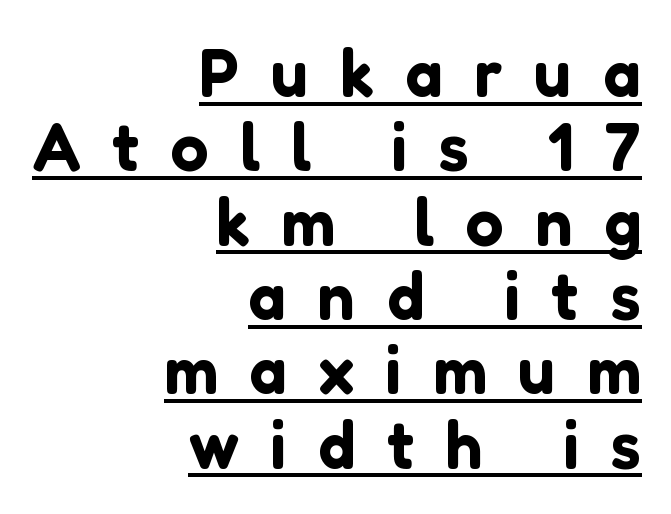
{"serif": "no", "italic": "no", "width": "normal", "stroke_contrast": "low", "x_height": "medium", "monospaced": "no", "underline": "yes", "align": "right", "line_spacing": "tight", "line_spacing_ratio": 1.11, "letter_spacing": "wide", "letter_spacing_em": 0.47, "glyph_px": 67}
